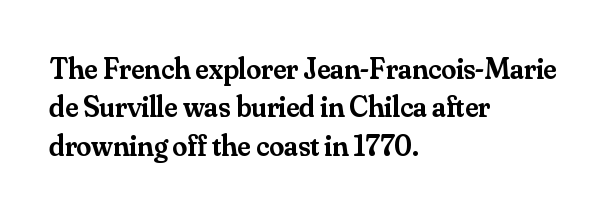
{"serif": "yes", "italic": "no", "bold": "semi", "weight": "semibold", "width": "normal", "stroke_contrast": "medium", "x_height": "small", "monospaced": "no", "underline": "no", "align": "left", "line_spacing": "normal", "line_spacing_ratio": 1.28, "letter_spacing": "normal", "letter_spacing_em": 0.0, "glyph_px": 30}
